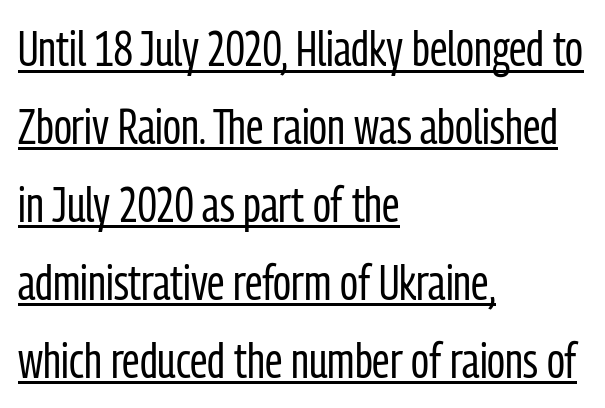
Q: Is the text bold? A: No.
Q: Is the text italic (slanted)? A: No, it is upright.
Q: Is the typeface a serif or a sans-serif typeface? A: Sans-serif.
Q: Is the text underlined? A: Yes.
Q: How is the paragraph aligned? A: Left-aligned.
Q: Is the spacing between letters normal or unusually wide? A: Normal.
Q: Is the spacing between lines tight, normal or loose? A: Normal.
Q: Width (condensed, normal, or wide)? A: Condensed.
Q: Stroke contrast? A: Low.
Q: x-height? A: Medium.
Q: Monospaced? A: No.
